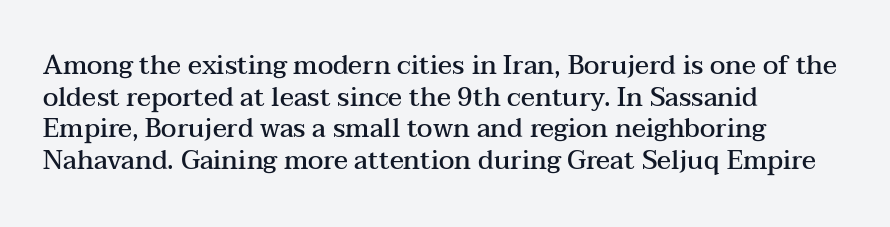
The image shows 26 px text type, upright; set left-aligned, line spacing 1.22x, normal letter spacing, not underlined.
